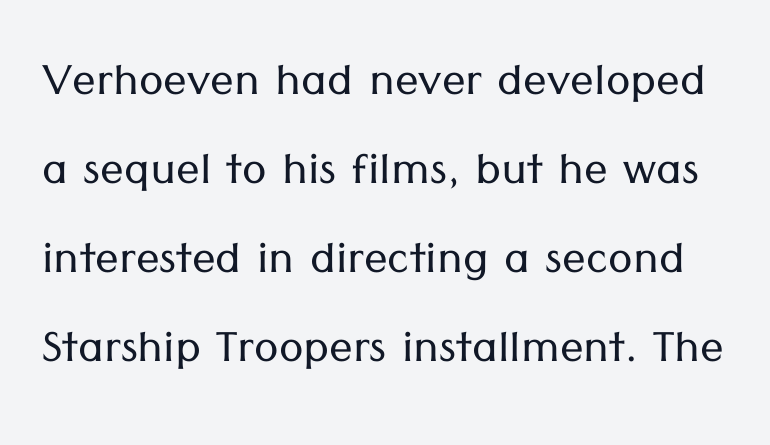
{"serif": "no", "italic": "no", "bold": "no", "weight": "light", "width": "normal", "stroke_contrast": "low", "x_height": "medium", "monospaced": "no", "underline": "no", "line_spacing": "normal", "line_spacing_ratio": 1.51, "letter_spacing": "normal", "letter_spacing_em": 0.0, "glyph_px": 59}
